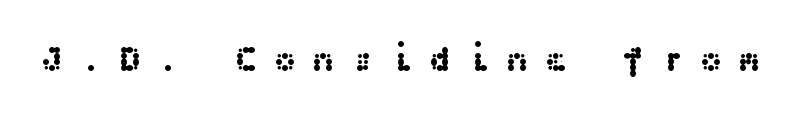
The image shows 35 px wide sans-serif type, upright; set unusually wide letter spacing (+0.44 em), not underlined; medium stroke contrast and a medium x-height.
